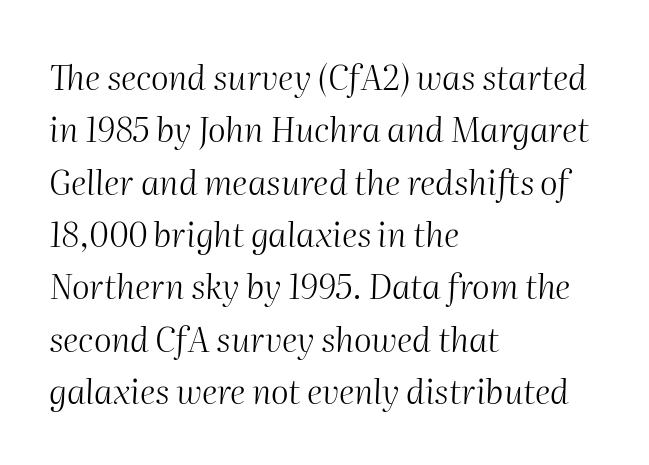
The font sits on the lighter half of the weight spectrum, regular included. There's an unmistakable incline to the writing here. The face used here is proportionally spaced, like ordinary book or web type. The tracking reads as untouched default to a designer's eye.
